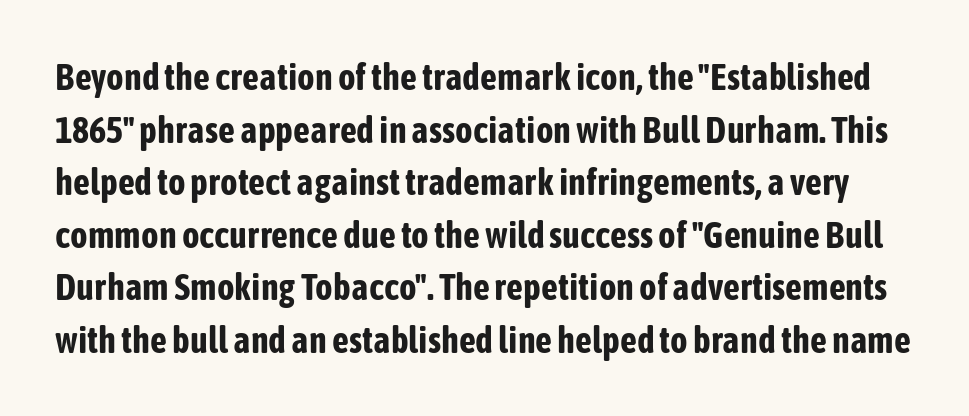
{"serif": "no", "italic": "no", "bold": "yes", "weight": "bold", "width": "condensed", "stroke_contrast": "low", "x_height": "medium", "monospaced": "no", "underline": "no", "line_spacing": "normal", "line_spacing_ratio": 1.42, "letter_spacing": "normal", "letter_spacing_em": 0.0, "glyph_px": 37}
